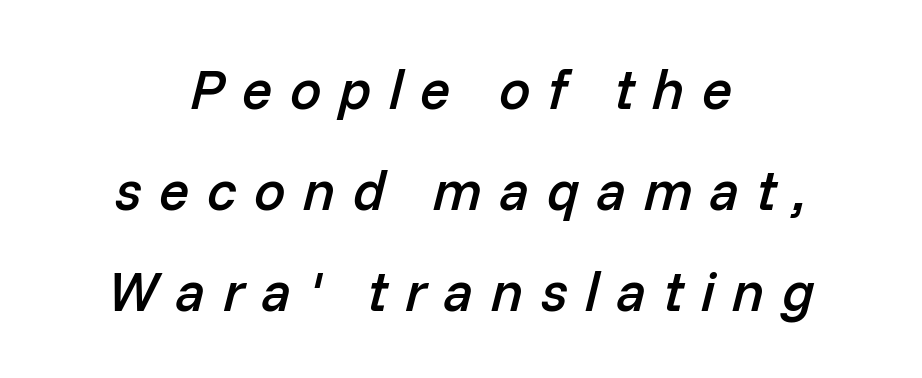
Inter-character spacing is expanded well beyond the font's built-in metrics. Would a proofreader flag this as italicized? Yes. These lines stack symmetrically, like a column narrowing and widening about its center. Students, this is semibold: more ink than regular, less than bold. These lines are rendered in a variable-pitch font.
